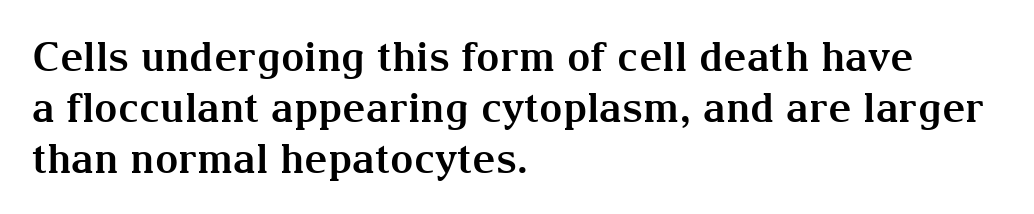
The image shows 41 px bold serif type, upright; set left-aligned, line spacing 1.24x, normal letter spacing, not underlined; medium stroke contrast and a medium x-height.
